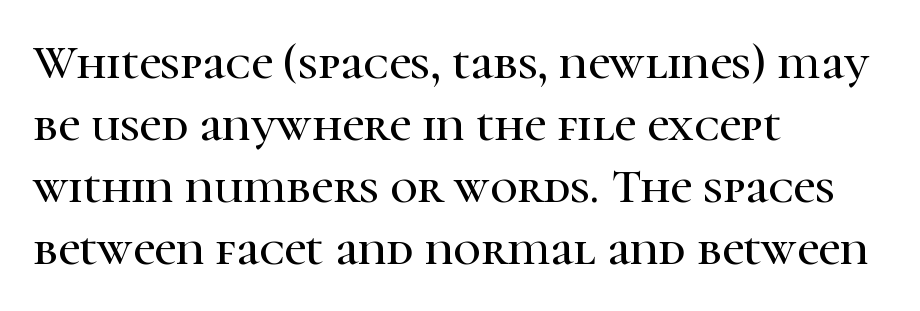
{"serif": "yes", "italic": "no", "width": "normal", "stroke_contrast": "high", "x_height": "medium", "monospaced": "no", "underline": "no", "align": "left", "line_spacing": "normal", "line_spacing_ratio": 1.29, "letter_spacing": "normal", "letter_spacing_em": 0.0, "glyph_px": 48}
